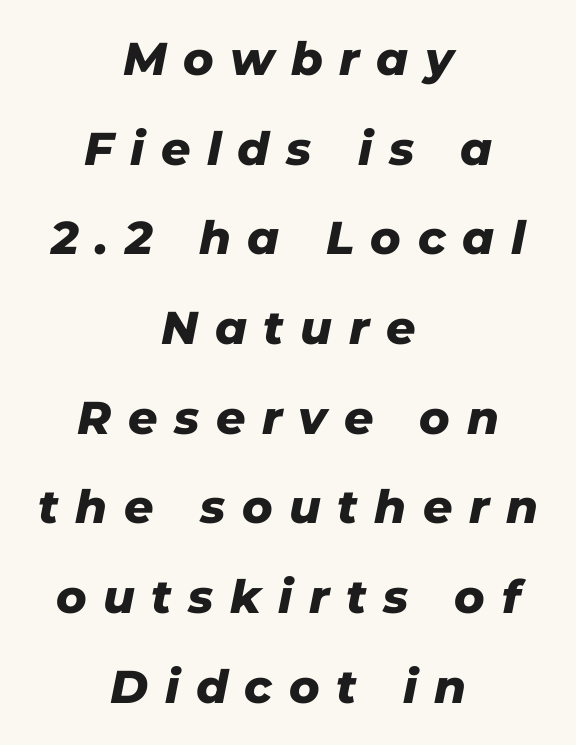
{"italic": "yes", "lean": "right", "slant_degrees": 11, "bold": "yes", "weight": "heavy", "width": "normal", "stroke_contrast": "low", "x_height": "medium", "monospaced": "no", "underline": "no", "align": "center", "line_spacing": "loose", "line_spacing_ratio": 1.95, "letter_spacing": "wide", "letter_spacing_em": 0.36, "glyph_px": 46}
